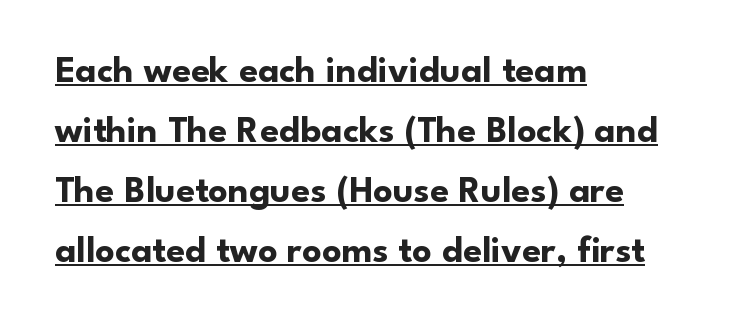
The rendered words wear a rule along their underside. The gaps between neighbouring characters are ordinary and unremarkable. Emphasis by weight is at full strength: bold. Summary of vertical rhythm: regular, with standard interline spacing. Looks like regular typesetting: each glyph gets only the width it needs.
